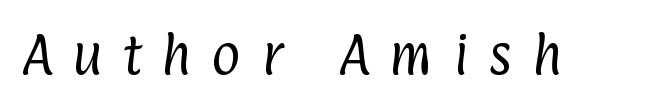
The image shows 45 px regular-weight, condensed sans-serif type; set unusually wide letter spacing (+0.45 em), not underlined; low stroke contrast and a medium x-height.
